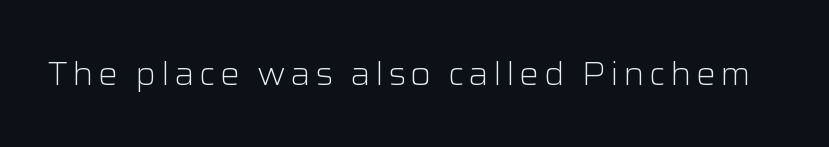
Spacing verdict: proportional, widths tailored to each character. I'd call this a sans setting — the letters go barefoot. Nope, not italic — everything's standing straight. The words here are not underlined. Stems and bowls with no extra thickness — not bold.
